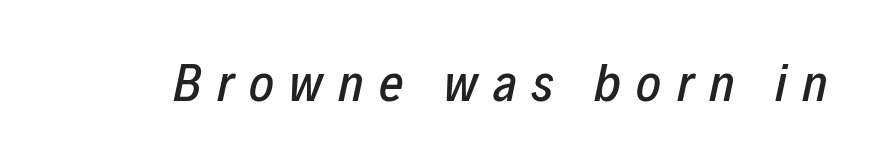
Rendered with sloped, italic letterforms. The glyphs are unaccompanied by any horizontal stroke below them. Students, note that the glyphs here are deliberately spaced far apart. Is this a fixed-width face? No — the glyphs have proportional, varying widths.
